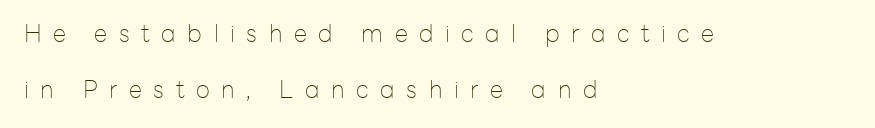
Q: Is the text bold? A: No.
Q: Is the text italic (slanted)? A: No, it is upright.
Q: Is the text underlined? A: No.
Q: How is the paragraph aligned? A: Left-aligned.
Q: Is the spacing between letters normal or unusually wide? A: Unusually wide.
Q: Is the spacing between lines tight, normal or loose? A: Loose.
